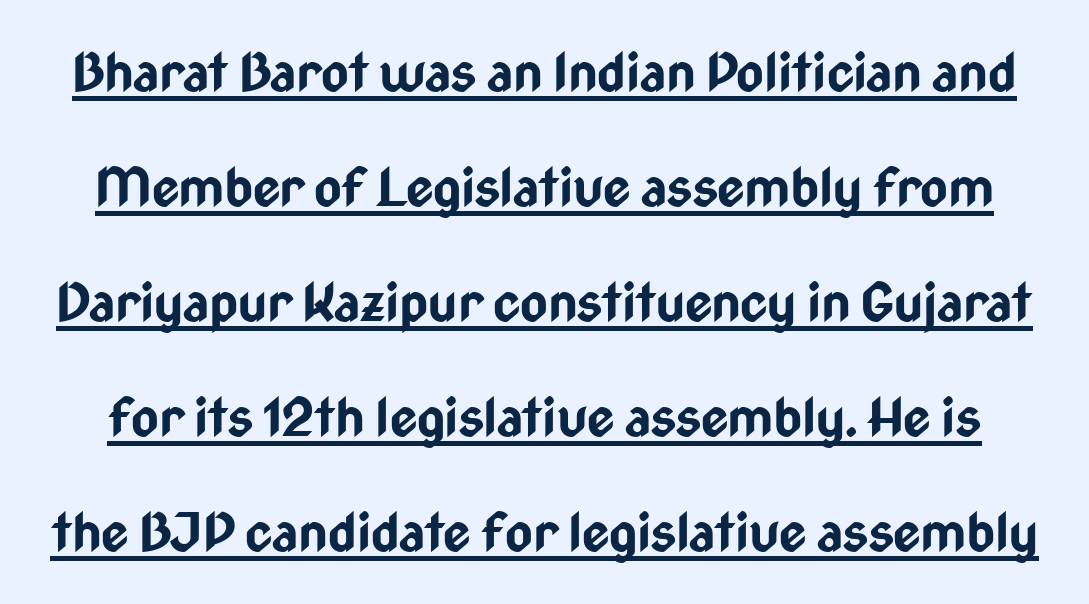
{"serif": "no", "italic": "no", "bold": "yes", "weight": "bold", "width": "condensed", "stroke_contrast": "low", "x_height": "medium", "monospaced": "no", "underline": "yes", "line_spacing": "loose", "line_spacing_ratio": 2.17, "letter_spacing": "normal", "letter_spacing_em": 0.0, "glyph_px": 53}
